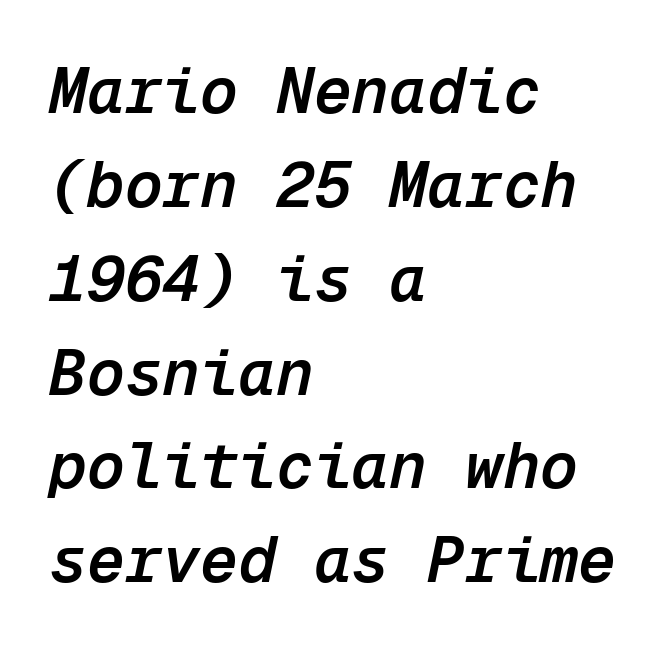
This is the in-between weight designers call semibold or demi. Anything drawn beneath the words? Only blank space. Think of a typewriter: that constant character pitch is what you see here. All the whitespace from short lines collects on the right.
